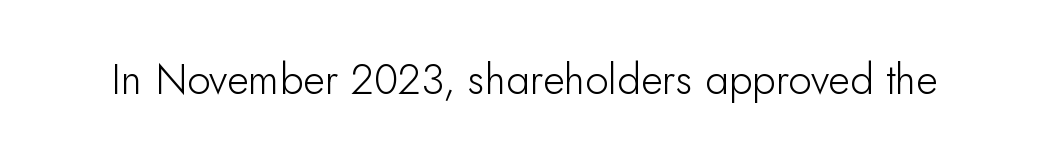
{"serif": "no", "italic": "no", "bold": "no", "weight": "light", "width": "normal", "stroke_contrast": "low", "x_height": "small", "monospaced": "no", "underline": "no", "letter_spacing": "normal", "letter_spacing_em": 0.0, "glyph_px": 42}
